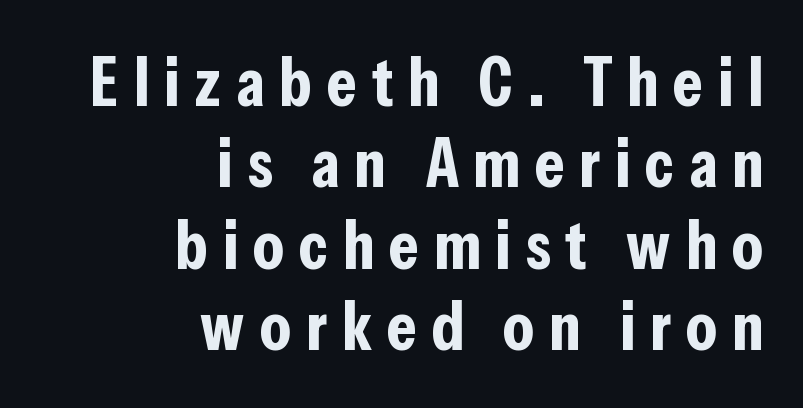
Q: Is the text bold? A: Yes.
Q: Is the text italic (slanted)? A: No, it is upright.
Q: Is the typeface a serif or a sans-serif typeface? A: Sans-serif.
Q: Is the text underlined? A: No.
Q: How is the paragraph aligned? A: Right-aligned.
Q: Is the spacing between letters normal or unusually wide? A: Unusually wide.
Q: Width (condensed, normal, or wide)? A: Condensed.
Q: Stroke contrast? A: Low.
Q: x-height? A: Medium.
Q: Monospaced? A: No.
